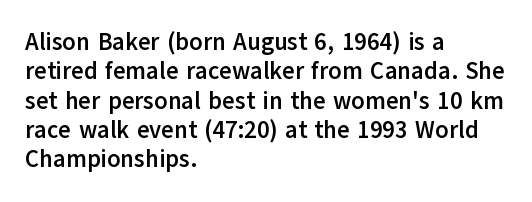
Check the space under the baseline: it is left empty. Words appear dense and cohesive because spacing is normal. Summary of weight: heavy, a full bold. Caption: multi-line text, flush left, ragged right.
